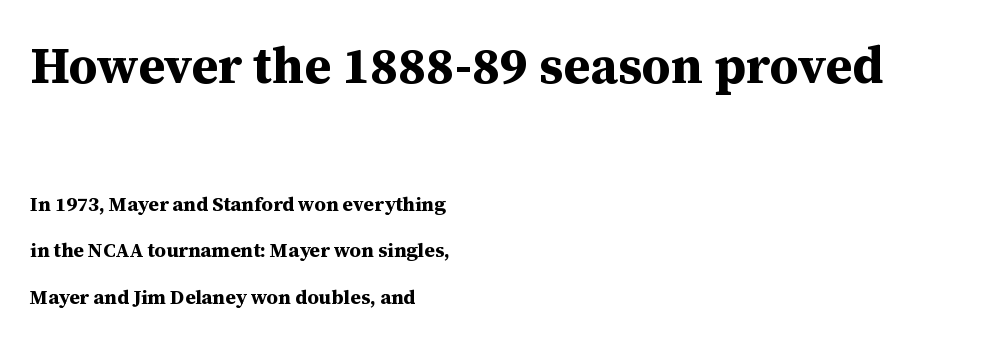
The image shows 51 px bold serif type, upright; set left-aligned, loose line spacing (2.33x), normal letter spacing, not underlined; the first (top) block is 2.55x larger; medium stroke contrast and a medium x-height.
